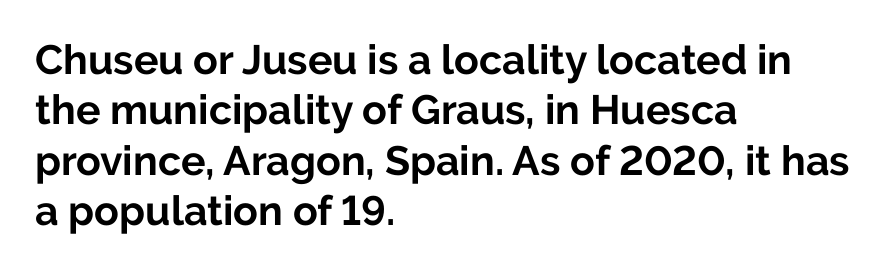
{"serif": "no", "italic": "no", "bold": "yes", "weight": "bold", "width": "normal", "stroke_contrast": "low", "x_height": "medium", "monospaced": "no", "underline": "no", "align": "left", "line_spacing_ratio": 1.23, "letter_spacing": "normal", "letter_spacing_em": 0.0, "glyph_px": 41}
